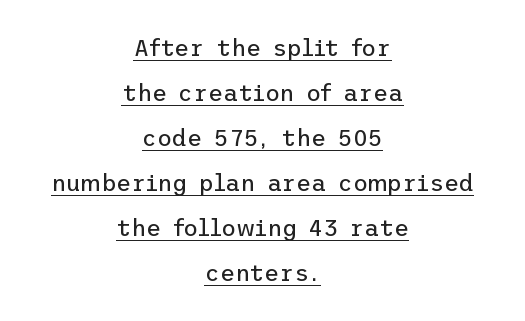
The image shows 23 px text type, upright; set centered, loose line spacing (1.96x), normal letter spacing, underlined.
